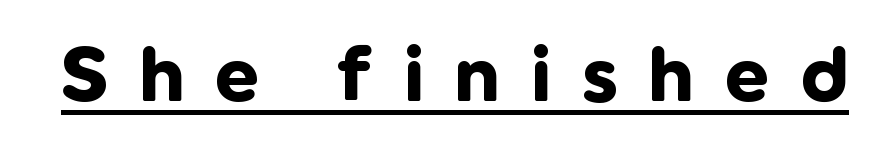
Q: Is the text bold? A: Yes.
Q: Is the text italic (slanted)? A: No, it is upright.
Q: Is the typeface a serif or a sans-serif typeface? A: Sans-serif.
Q: Is the text underlined? A: Yes.
Q: Is the spacing between letters normal or unusually wide? A: Unusually wide.
Q: Width (condensed, normal, or wide)? A: Normal.
Q: Stroke contrast? A: Low.
Q: x-height? A: Medium.
Q: Monospaced? A: No.
